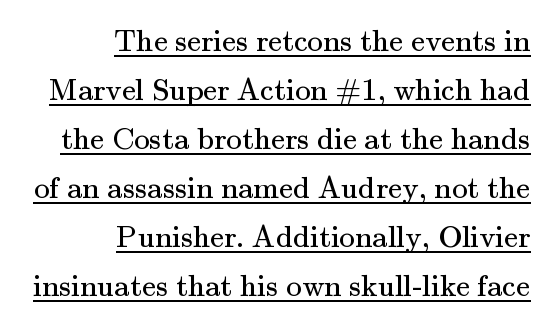
{"serif": "yes", "italic": "no", "bold": "no", "weight": "regular", "width": "normal", "stroke_contrast": "medium", "x_height": "small", "monospaced": "no", "underline": "yes", "align": "right", "line_spacing": "normal", "line_spacing_ratio": 1.58, "letter_spacing": "normal", "letter_spacing_em": 0.0, "glyph_px": 31}
